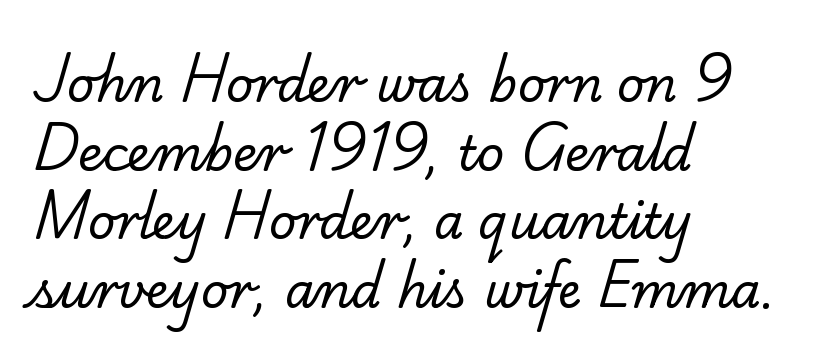
{"bold": "no", "weight": "regular", "width": "normal", "stroke_contrast": "low", "x_height": "small", "monospaced": "no", "underline": "no", "align": "left", "line_spacing": "normal", "line_spacing_ratio": 1.43, "letter_spacing": "normal", "letter_spacing_em": 0.0, "glyph_px": 48}
